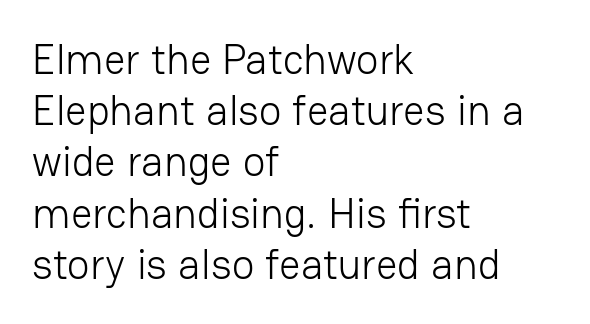
Rule under the text: the space is simply empty. This sample has the flowing, uneven cadence of proportional lettering. Teacher's note: observe the even left margin — that is flush-left alignment. Upright lettering throughout. What kind of face is this? One without serifs — a sans.
